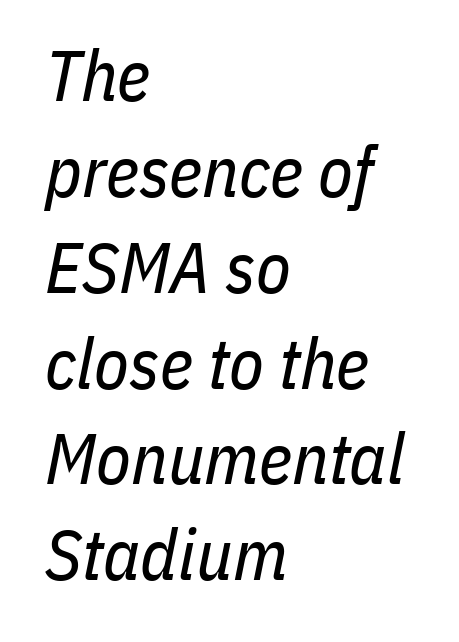
{"italic": "yes", "lean": "right", "slant_degrees": 11, "bold": "no", "weight": "regular", "width": "condensed", "stroke_contrast": "low", "x_height": "medium", "monospaced": "no", "underline": "no", "align": "left", "line_spacing": "normal", "line_spacing_ratio": 1.35, "letter_spacing": "normal", "letter_spacing_em": 0.0, "glyph_px": 71}
